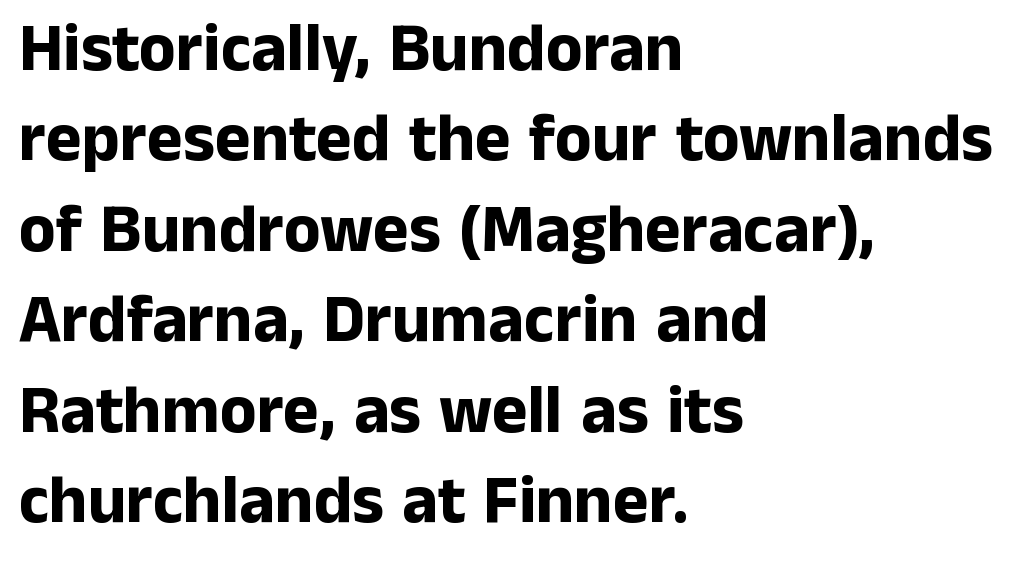
{"serif": "no", "italic": "no", "bold": "yes", "weight": "bold", "width": "normal", "stroke_contrast": "low", "x_height": "medium", "monospaced": "no", "underline": "no", "align": "left", "line_spacing": "normal", "line_spacing_ratio": 1.33, "letter_spacing": "normal", "letter_spacing_em": 0.0, "glyph_px": 68}
